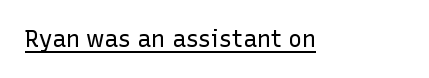
The image shows 23 px text type, upright; set normal letter spacing, underlined.
